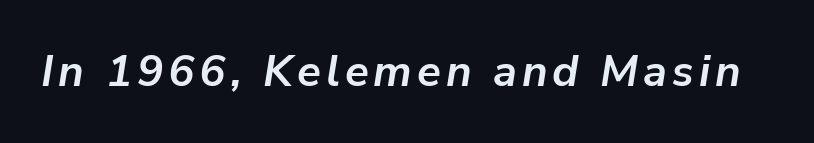
The font is running at its bold setting. Every character sits at an angle, as italics do. These lines are rendered in a variable-pitch font. Words float on clear page, feet unadorned.
